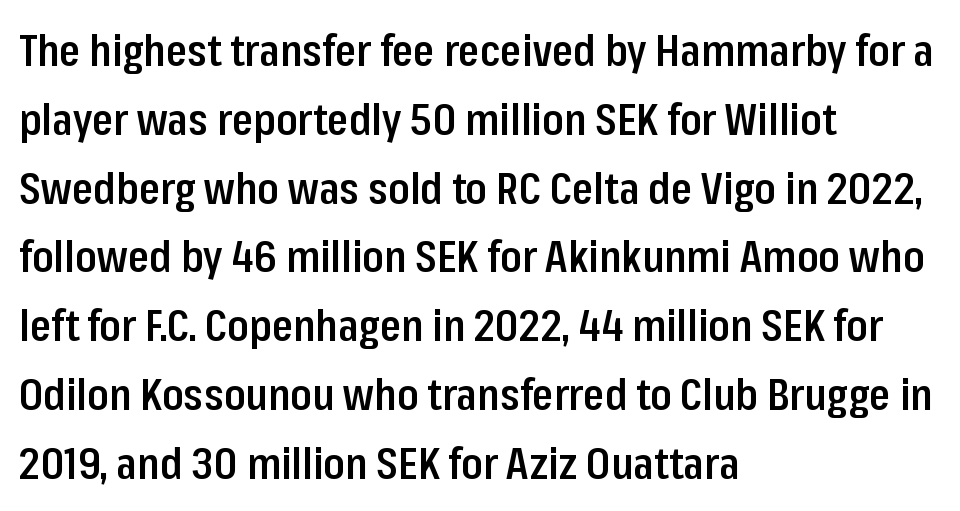
Q: Is the text bold? A: Semi-bold.
Q: Is the text italic (slanted)? A: No, it is upright.
Q: Is the typeface a serif or a sans-serif typeface? A: Sans-serif.
Q: Is the text underlined? A: No.
Q: How is the paragraph aligned? A: Left-aligned.
Q: Is the spacing between letters normal or unusually wide? A: Normal.
Q: Is the spacing between lines tight, normal or loose? A: Normal.
Q: Width (condensed, normal, or wide)? A: Condensed.
Q: Stroke contrast? A: Low.
Q: x-height? A: Medium.
Q: Monospaced? A: No.
